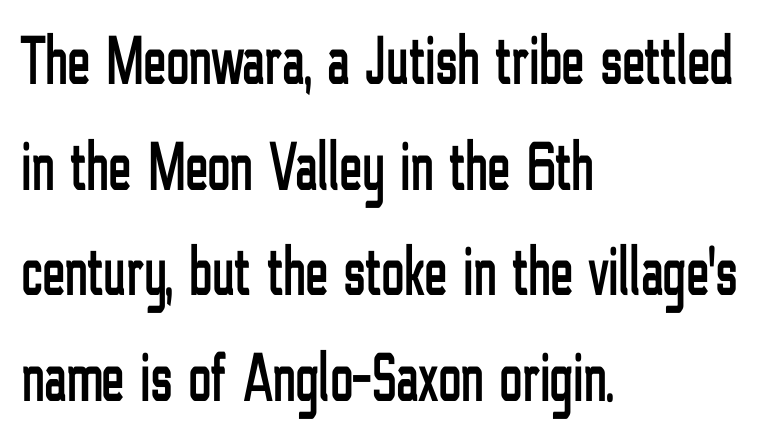
Q: Is the text italic (slanted)? A: No, it is upright.
Q: Is the typeface a serif or a sans-serif typeface? A: Sans-serif.
Q: Is the text underlined? A: No.
Q: How is the paragraph aligned? A: Left-aligned.
Q: Is the spacing between letters normal or unusually wide? A: Normal.
Q: Is the spacing between lines tight, normal or loose? A: Normal.
Q: Width (condensed, normal, or wide)? A: Condensed.
Q: Stroke contrast? A: Low.
Q: x-height? A: Medium.
Q: Monospaced? A: No.
